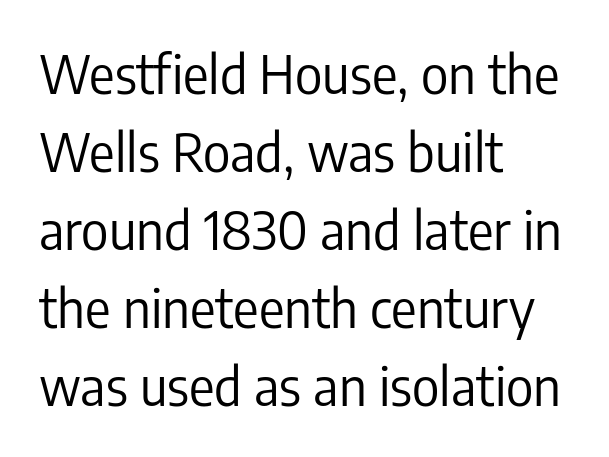
Q: Is the text bold? A: No.
Q: Is the text italic (slanted)? A: No, it is upright.
Q: Is the typeface a serif or a sans-serif typeface? A: Sans-serif.
Q: Is the text underlined? A: No.
Q: How is the paragraph aligned? A: Left-aligned.
Q: Is the spacing between letters normal or unusually wide? A: Normal.
Q: Is the spacing between lines tight, normal or loose? A: Normal.
Q: Width (condensed, normal, or wide)? A: Condensed.
Q: Stroke contrast? A: Low.
Q: x-height? A: Medium.
Q: Monospaced? A: No.
